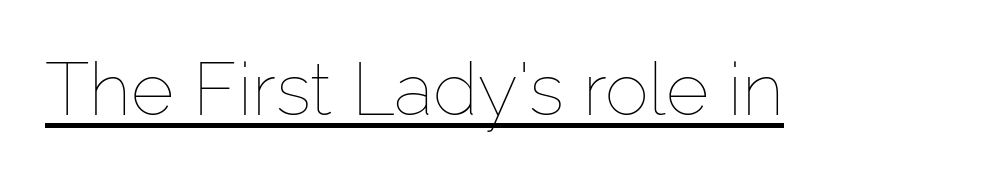
{"italic": "no", "bold": "no", "weight": "thin", "width": "normal", "stroke_contrast": "low", "x_height": "medium", "monospaced": "no", "underline": "yes", "letter_spacing": "normal", "letter_spacing_em": 0.0, "glyph_px": 74}
